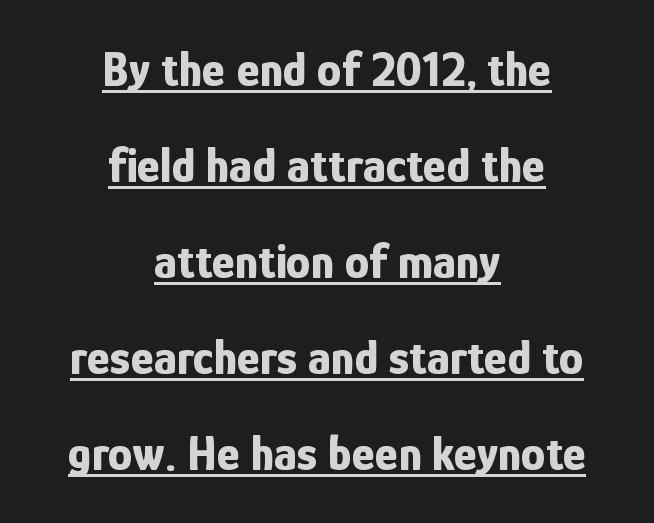
The image shows 49 px bold, condensed sans-serif type, upright; set centered, loose line spacing (1.96x), normal letter spacing, underlined; low stroke contrast and a medium x-height.
